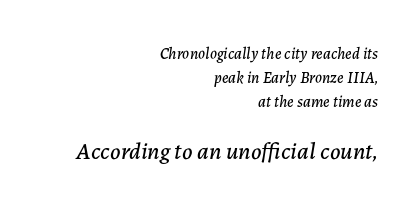
The image shows 24 px text type, italic (leaning right); set right-aligned, normal line spacing (1.5x), normal letter spacing, not underlined; the second (bottom) block is 1.5x larger.
